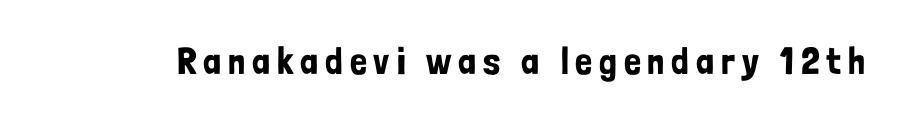
The image shows 38 px condensed sans-serif type, upright; set not underlined; low stroke contrast and a medium x-height.
